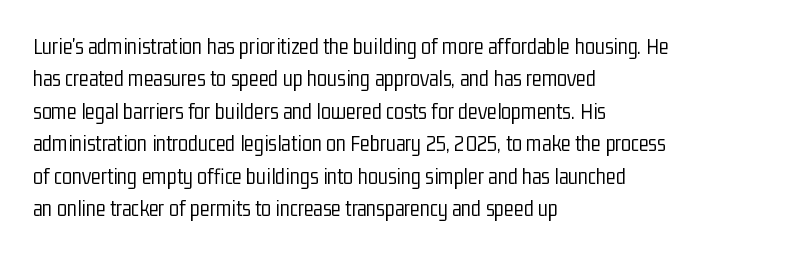
The image shows 23 px text type, upright; set left-aligned, normal line spacing (1.41x), normal letter spacing, not underlined.
